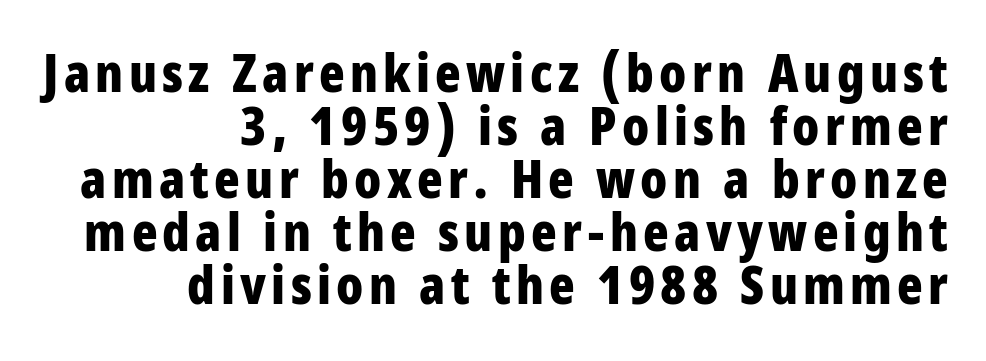
The image shows 53 px bold, condensed sans-serif type, upright; set right-aligned, tight line spacing (1.0x), not underlined; low stroke contrast and a large x-height.
